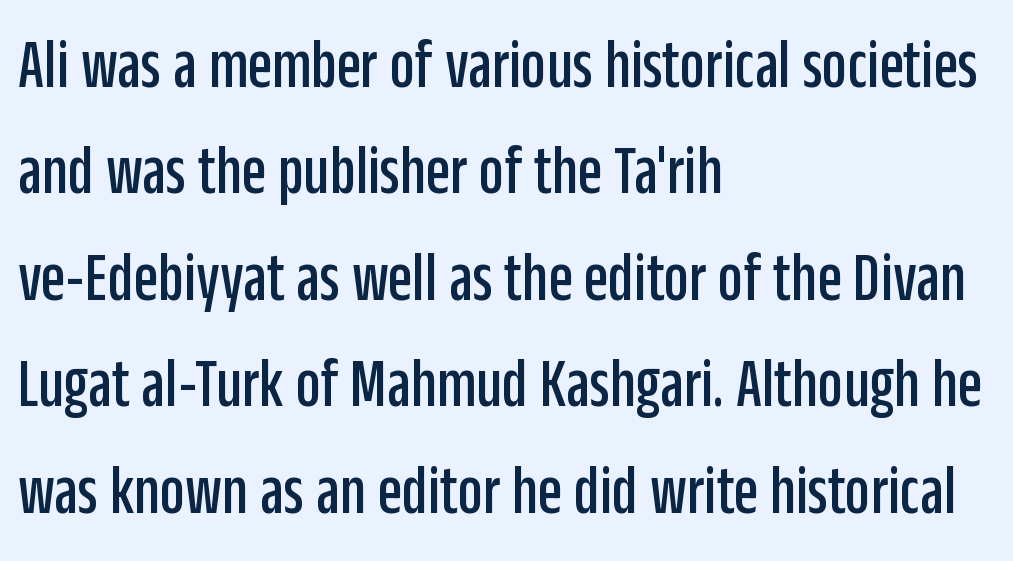
The image shows 70 px condensed sans-serif type, upright; set left-aligned, normal line spacing (1.52x), normal letter spacing, not underlined; low stroke contrast and a large x-height.
